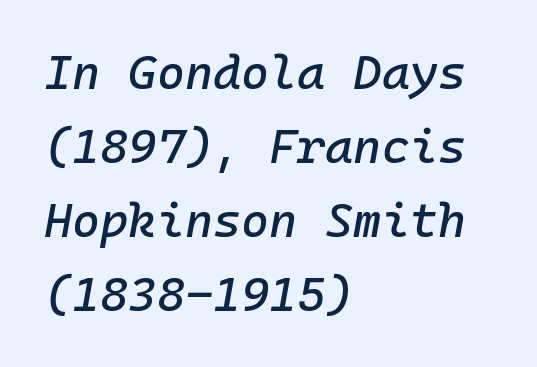
The image shows 48 px text type, italic (leaning right), monospaced; set left-aligned, normal line spacing (1.54x), normal letter spacing, not underlined; low stroke contrast and a medium x-height.
